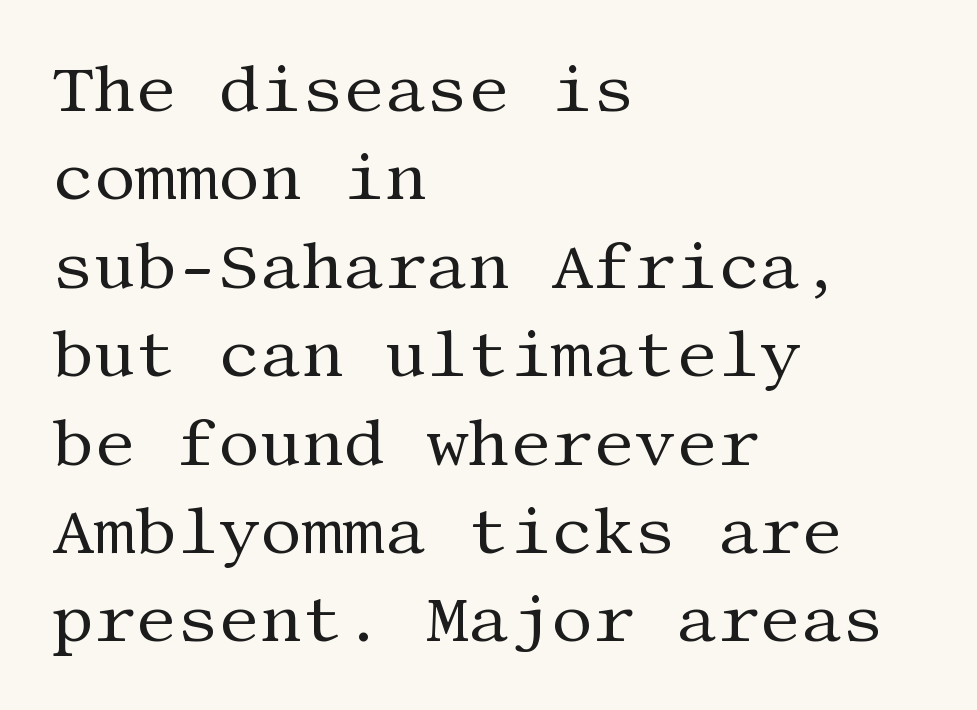
Q: Is the text bold? A: No.
Q: Is the text italic (slanted)? A: No, it is upright.
Q: Is the typeface a serif or a sans-serif typeface? A: Serif.
Q: Is the text underlined? A: No.
Q: How is the paragraph aligned? A: Left-aligned.
Q: Is the spacing between letters normal or unusually wide? A: Normal.
Q: Is the spacing between lines tight, normal or loose? A: Normal.
Q: Width (condensed, normal, or wide)? A: Normal.
Q: Stroke contrast? A: Medium.
Q: x-height? A: Large.
